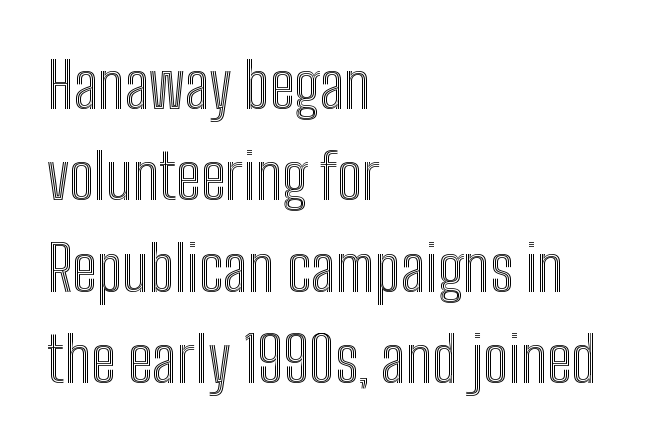
Q: Is the text italic (slanted)? A: No, it is upright.
Q: Is the text underlined? A: No.
Q: How is the paragraph aligned? A: Left-aligned.
Q: Is the spacing between letters normal or unusually wide? A: Normal.
Q: Is the spacing between lines tight, normal or loose? A: Normal.
Q: Width (condensed, normal, or wide)? A: Condensed.
Q: x-height? A: Medium.
Q: Monospaced? A: No.
